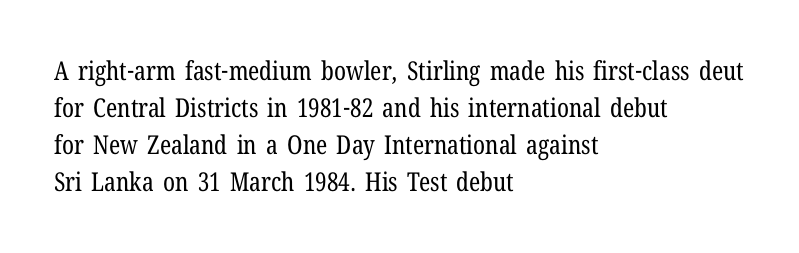
The image shows 26 px text type, upright; set left-aligned, normal line spacing (1.42x), normal letter spacing, not underlined.
